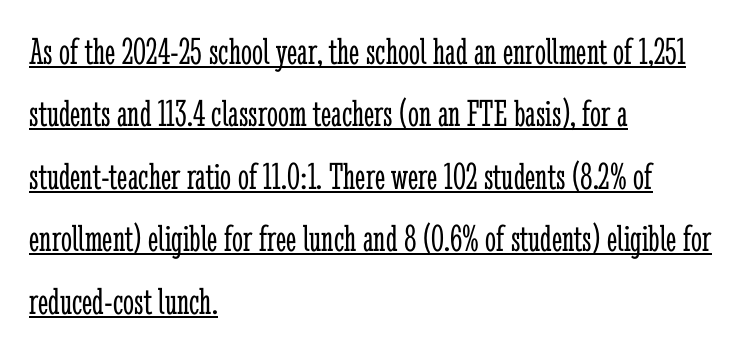
{"serif": "yes", "italic": "no", "bold": "no", "weight": "light", "width": "condensed", "stroke_contrast": "low", "x_height": "medium", "monospaced": "no", "underline": "yes", "align": "left", "line_spacing": "normal", "line_spacing_ratio": 1.6, "letter_spacing": "normal", "letter_spacing_em": 0.0, "glyph_px": 39}
